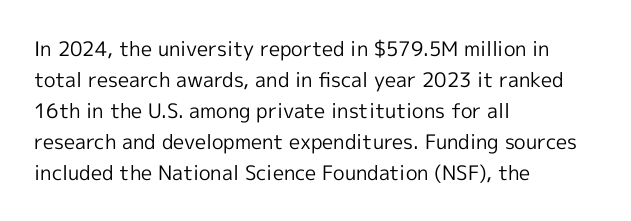
The face looks like a standard text weight, possibly lighter. The type is set solid horizontally, with unmodified tracking. The lettering stays uniformly vertical, giving the passage a roman look. Leading: standard. Casual observation: everything's shoved over to the left.
